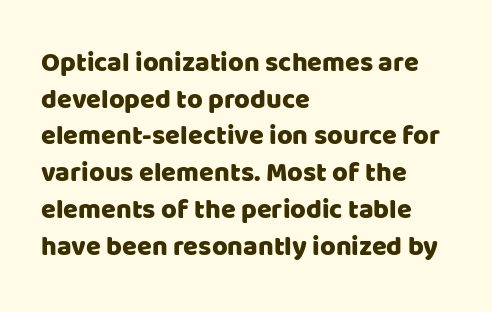
Alignment: flush left. The lettering stays uniformly vertical, giving the passage a roman look. The block of text has a typical density, with ordinary space between rows. Beneath every word, the page is bare. Compared with typical body copy, the letter spacing here is the same.
